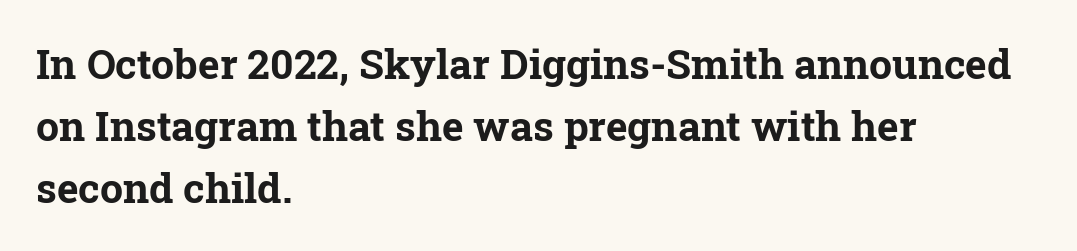
The image shows 41 px bold serif type, upright; set left-aligned, normal line spacing (1.51x), normal letter spacing, not underlined; low stroke contrast and a medium x-height.
